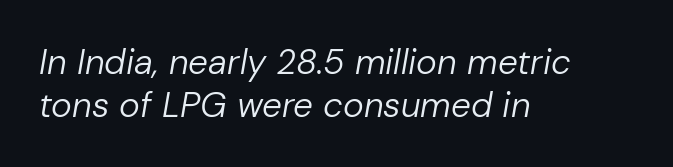
The image shows 35 px regular-weight type, italic (leaning right); set left-aligned, line spacing 1.22x, normal letter spacing, not underlined; low stroke contrast and a medium x-height.
